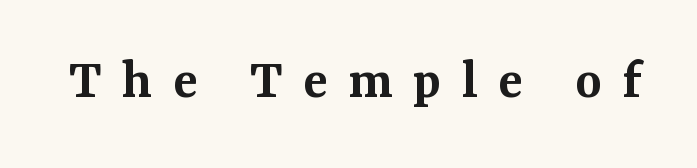
{"serif": "yes", "italic": "no", "bold": "semi", "weight": "semibold", "width": "normal", "stroke_contrast": "medium", "x_height": "medium", "monospaced": "no", "underline": "no", "letter_spacing": "wide", "letter_spacing_em": 0.36, "glyph_px": 57}
